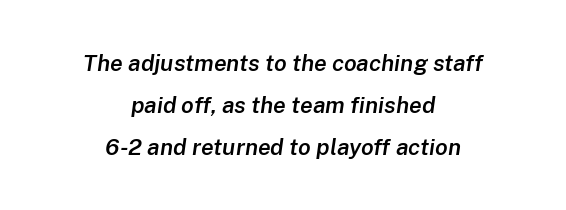
Q: Is the text bold? A: Semi-bold.
Q: Is the text italic (slanted)? A: Yes, it leans right by about 8 degrees.
Q: Is the text underlined? A: No.
Q: How is the paragraph aligned? A: Centered.
Q: Is the spacing between letters normal or unusually wide? A: Normal.
